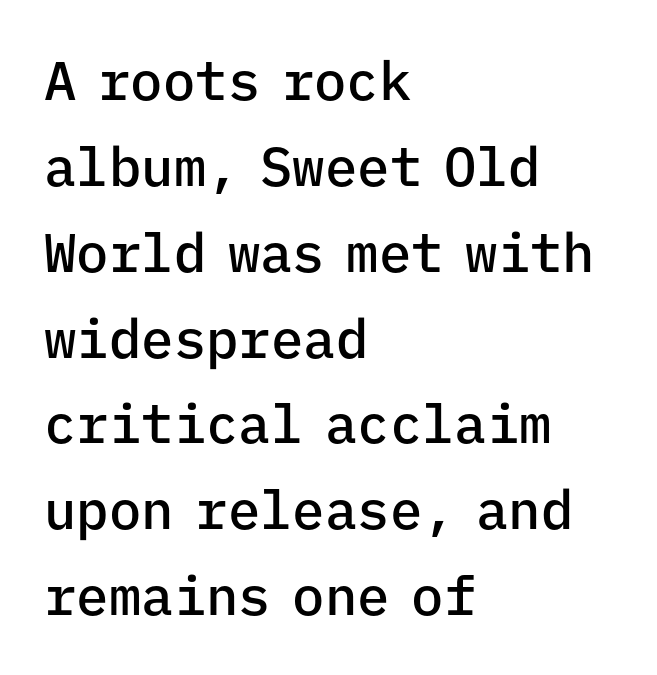
The image shows 54 px semibold sans-serif type, upright, monospaced; set left-aligned, normal line spacing (1.59x), normal letter spacing, not underlined; low stroke contrast and a medium x-height.
